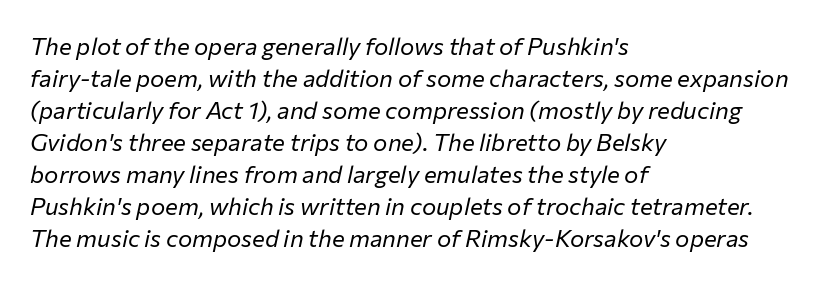
Q: Is the text bold? A: No.
Q: Is the text italic (slanted)? A: Yes, it leans right by about 12 degrees.
Q: Is the text underlined? A: No.
Q: How is the paragraph aligned? A: Left-aligned.
Q: Is the spacing between letters normal or unusually wide? A: Normal.
Q: Is the spacing between lines tight, normal or loose? A: Normal.
